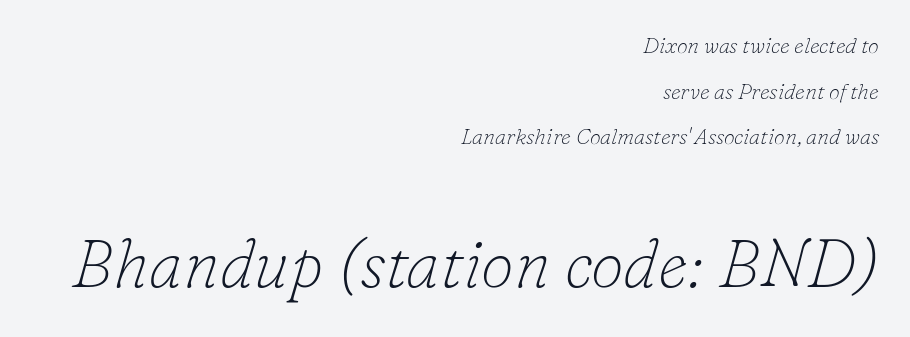
The image shows 67 px thin serif type, italic (leaning right); set right-aligned, loose line spacing (2.07x), normal letter spacing, not underlined; the second (bottom) block is 3.05x larger; low stroke contrast and a small x-height.
